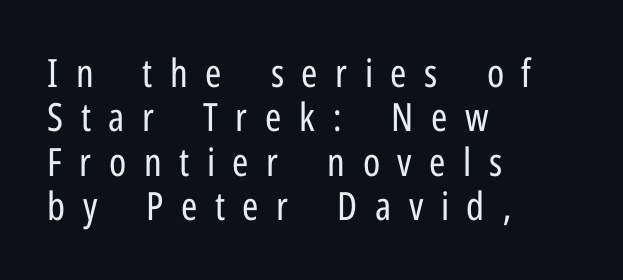
{"serif": "no", "italic": "no", "bold": "no", "weight": "regular", "width": "condensed", "stroke_contrast": "low", "x_height": "medium", "monospaced": "no", "underline": "no", "align": "left", "line_spacing": "tight", "line_spacing_ratio": 1.14, "letter_spacing": "wide", "letter_spacing_em": 0.45, "glyph_px": 39}
